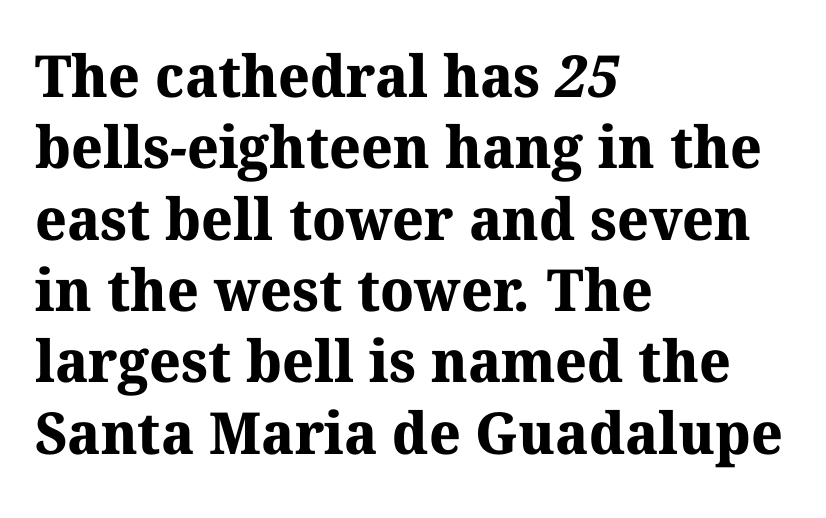
Q: Is the text bold? A: Yes.
Q: Is the typeface a serif or a sans-serif typeface? A: Serif.
Q: Is the text underlined? A: No.
Q: How is the paragraph aligned? A: Left-aligned.
Q: Is the spacing between letters normal or unusually wide? A: Normal.
Q: Width (condensed, normal, or wide)? A: Normal.
Q: Stroke contrast? A: Medium.
Q: x-height? A: Medium.
Q: Monospaced? A: No.
